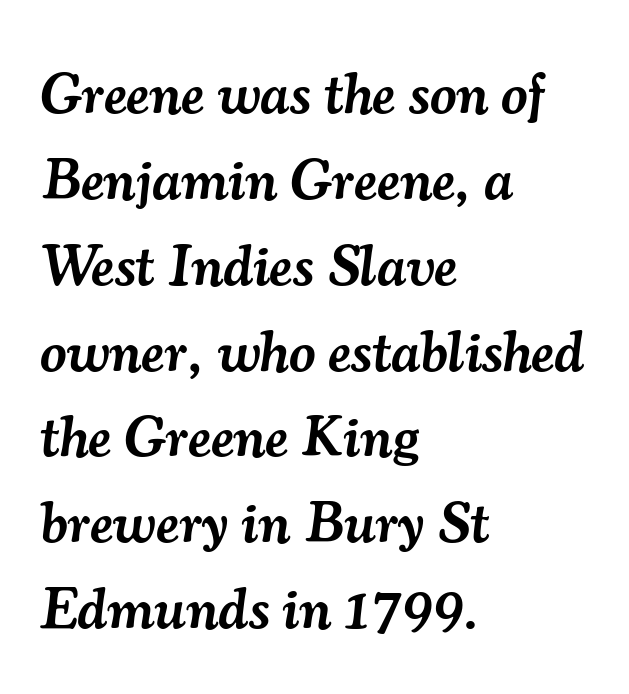
Leftover space on each line is placed entirely after the last word. Glyph-to-glyph distance matches everyday printed text. I'd call this a serif setting — the letters wear small feet. Regular leading. The passage shown is semibold, sitting just below true bold. Check under the words: just untouched page.
